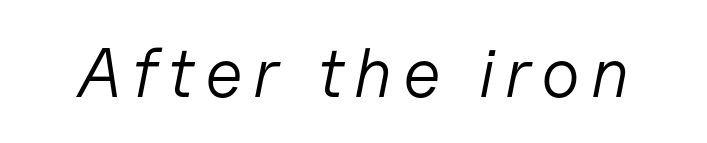
Do the characters align in a grid? No, the font is proportional. Vertical stems look standard width or narrower in stroke. These lines were composed using italics. The gap between lines stays unmarked.
